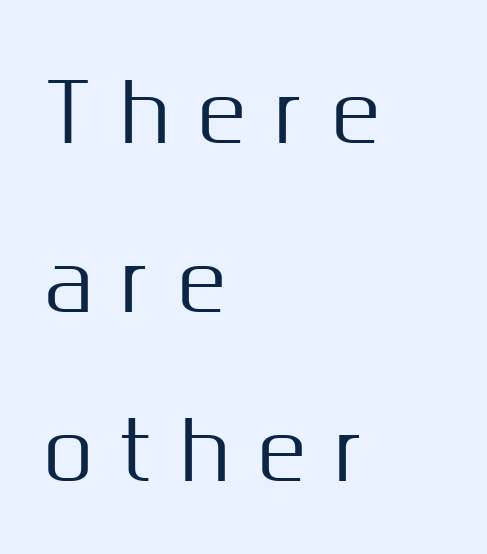
The image shows 79 px sans-serif type, upright; set left-aligned, loose line spacing (2.14x), unusually wide letter spacing (+0.37 em), not underlined; medium stroke contrast and a medium x-height.
